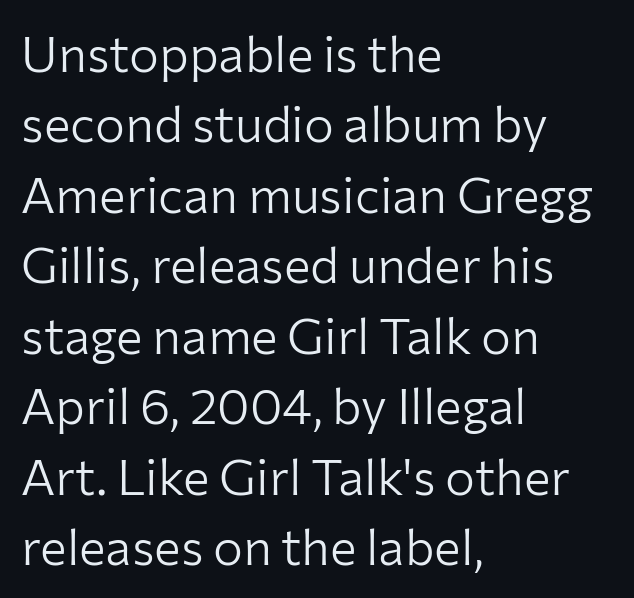
If you measured baseline to baseline, you'd find a middling distance. This sample uses plain, unmodified letter spacing. Is the block centered? No — it sits flush against the left margin. The font family rendered here belongs to the sans-serif group.
